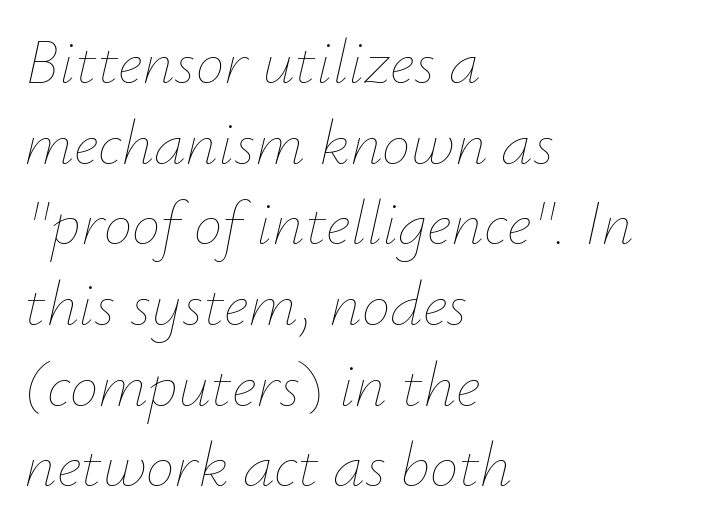
{"italic": "yes", "lean": "right", "slant_degrees": 12, "bold": "no", "weight": "thin", "width": "normal", "stroke_contrast": "low", "x_height": "small", "monospaced": "no", "underline": "no", "align": "left", "line_spacing": "normal", "line_spacing_ratio": 1.26, "letter_spacing": "normal", "letter_spacing_em": 0.0, "glyph_px": 64}
